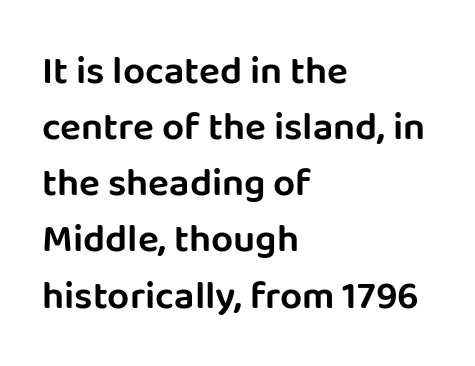
Q: Is the text italic (slanted)? A: No, it is upright.
Q: Is the typeface a serif or a sans-serif typeface? A: Sans-serif.
Q: Is the text underlined? A: No.
Q: How is the paragraph aligned? A: Left-aligned.
Q: Is the spacing between letters normal or unusually wide? A: Normal.
Q: Is the spacing between lines tight, normal or loose? A: Normal.
Q: Width (condensed, normal, or wide)? A: Normal.
Q: Stroke contrast? A: Low.
Q: x-height? A: Large.
Q: Monospaced? A: No.
